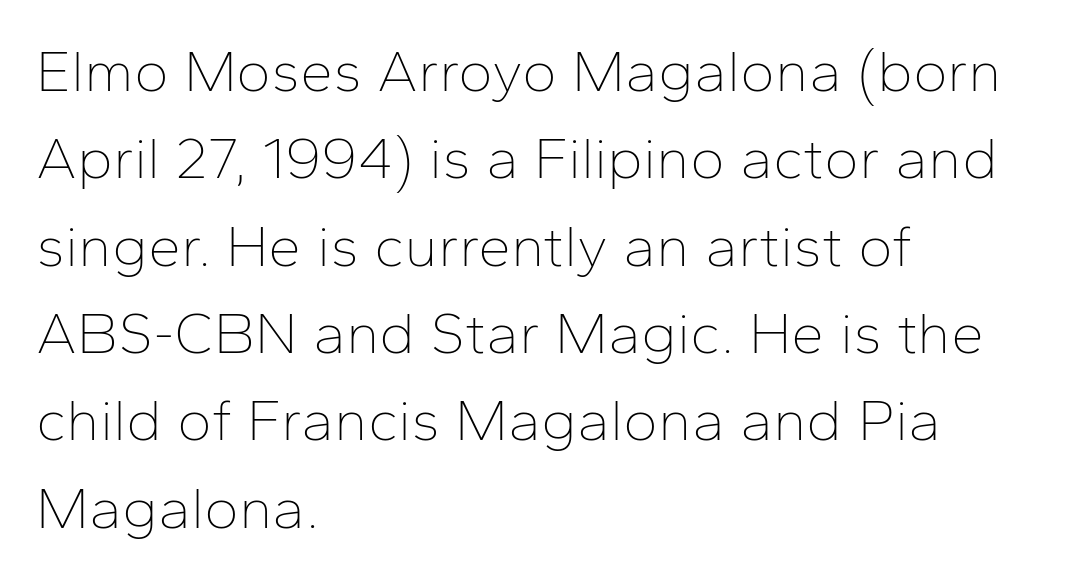
You could not count columns in this text — the font is proportionally spaced. Lines of text with bare space underneath. Style check: upright. The font is comparable to plain body text, perhaps lighter. What kind of face is this? One without serifs — a sans. Tracking here is standard; glyphs follow each other at the usual distance.
